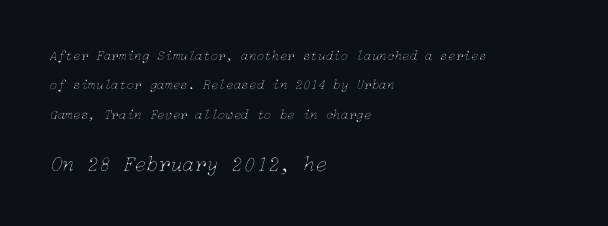
Q: Is the text bold? A: No.
Q: Is the text italic (slanted)? A: Yes, it leans right by about 15 degrees.
Q: Is the text underlined? A: No.
Q: How is the paragraph aligned? A: Left-aligned.
Q: Is the spacing between letters normal or unusually wide? A: Normal.
Q: Is the spacing between lines tight, normal or loose? A: Loose.
Q: Which block of text is set in a larger size, the first (top) or the second (bottom)? A: The second (bottom) one.
